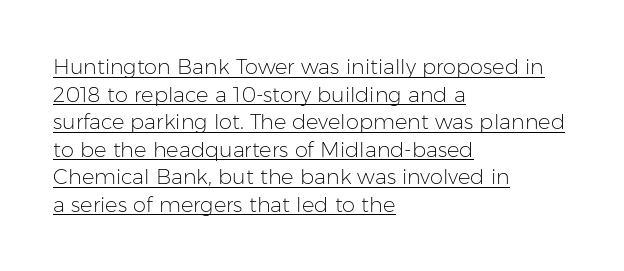
The image shows 21 px text type, upright; set left-aligned, normal line spacing (1.31x), normal letter spacing, underlined.
